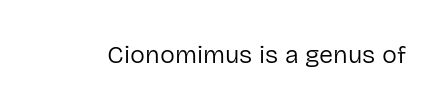
{"italic": "no", "bold": "no", "underline": "no", "letter_spacing": "normal", "letter_spacing_em": 0.0, "glyph_px": 25}
